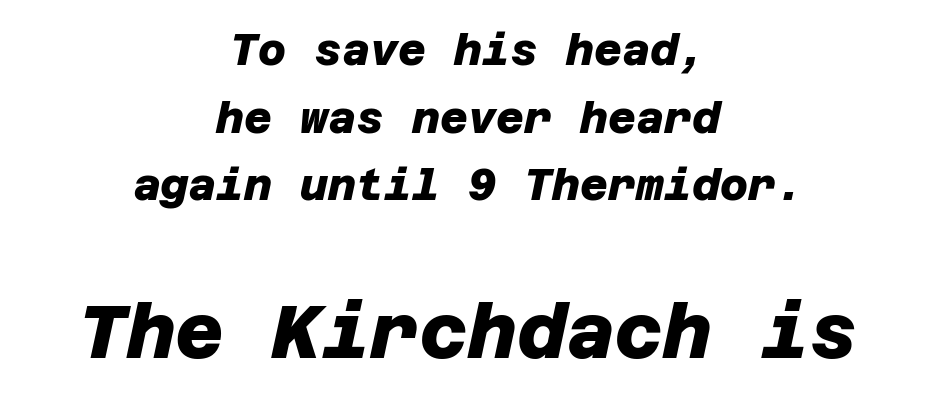
How are the letters spaced? Ordinarily, with no added tracking. Rule under the text: the space is simply empty. Note: smaller setting up top, larger setting below. A dark, heavy texture on the line: the type is bold. A typesetter would label this face a sans.
